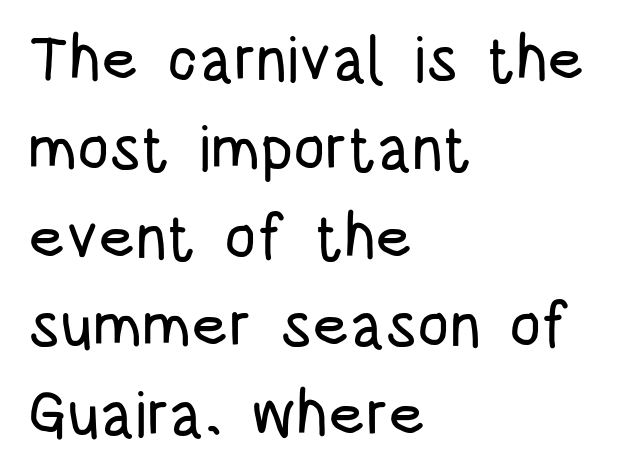
Descenders hang freely into open space. How are the letters spaced? Ordinarily, with no added tracking. A sans-serif font was chosen for this passage. Alignment: flush left. If you drew a line through each stem, it would be perfectly vertical.
